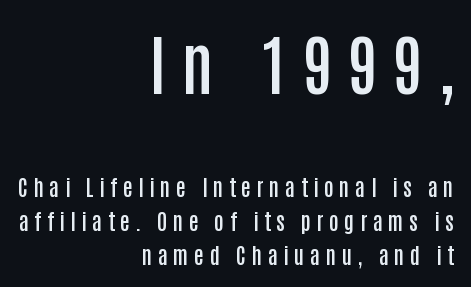
Q: Is the text bold? A: Semi-bold.
Q: Is the text italic (slanted)? A: No, it is upright.
Q: Is the typeface a serif or a sans-serif typeface? A: Sans-serif.
Q: Is the text underlined? A: No.
Q: How is the paragraph aligned? A: Right-aligned.
Q: Is the spacing between letters normal or unusually wide? A: Unusually wide.
Q: Is the spacing between lines tight, normal or loose? A: Normal.
Q: Which block of text is set in a larger size, the first (top) or the second (bottom)? A: The first (top) one.
Q: Width (condensed, normal, or wide)? A: Condensed.
Q: Stroke contrast? A: Low.
Q: x-height? A: Large.
Q: Monospaced? A: No.
